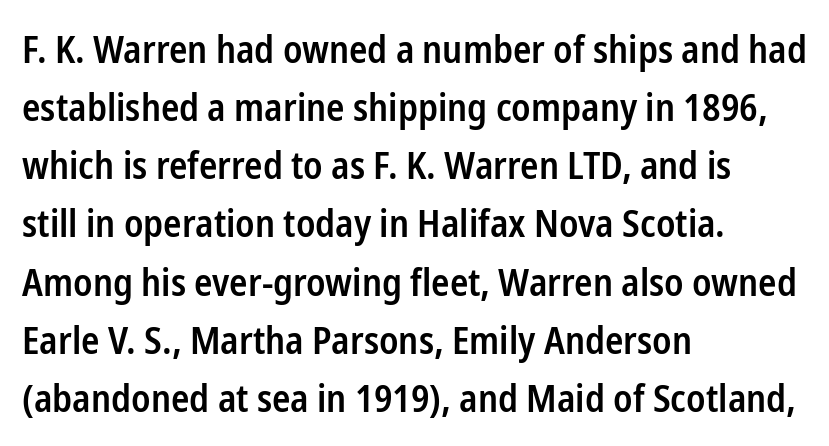
The image shows 38 px semibold, condensed sans-serif type, upright; set left-aligned, normal line spacing (1.53x), normal letter spacing, not underlined; low stroke contrast and a medium x-height.
